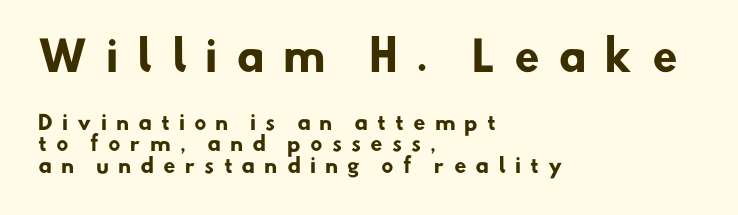
The rendering anchors every line to the left-hand side. This rendering widens character spacing well past its baseline value. This sample has the flowing, uneven cadence of proportional lettering. Strokes here are thick enough to call this a true bold.
